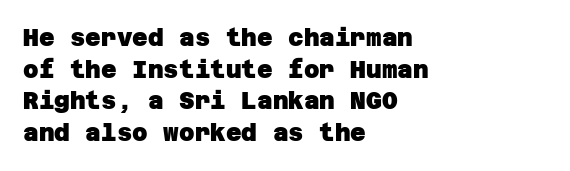
{"bold": "yes", "underline": "no", "align": "left", "line_spacing": "normal", "line_spacing_ratio": 1.32, "letter_spacing": "normal", "letter_spacing_em": 0.0, "glyph_px": 24}
